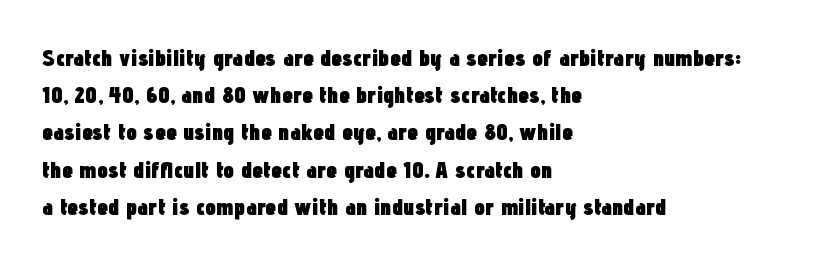
The image shows 24 px bold type, upright; set left-aligned, normal line spacing (1.55x), normal letter spacing, not underlined.
